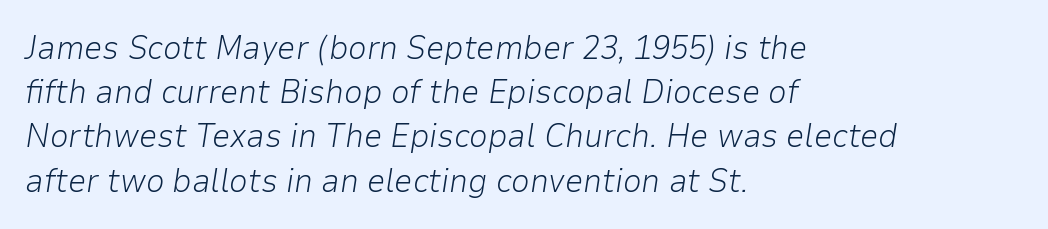
{"italic": "yes", "lean": "right", "slant_degrees": 9, "bold": "no", "weight": "light", "width": "normal", "stroke_contrast": "low", "x_height": "medium", "monospaced": "no", "underline": "no", "align": "left", "line_spacing": "normal", "line_spacing_ratio": 1.34, "letter_spacing": "normal", "letter_spacing_em": 0.0, "glyph_px": 33}
